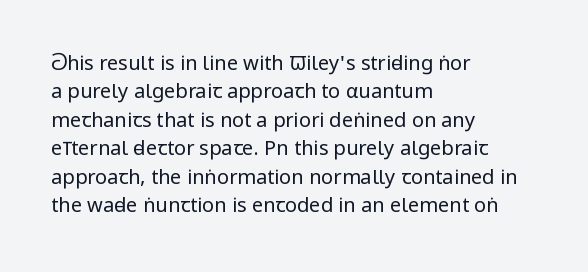
The image shows 20 px text type, upright; set left-aligned, normal line spacing (1.42x), normal letter spacing, not underlined.
